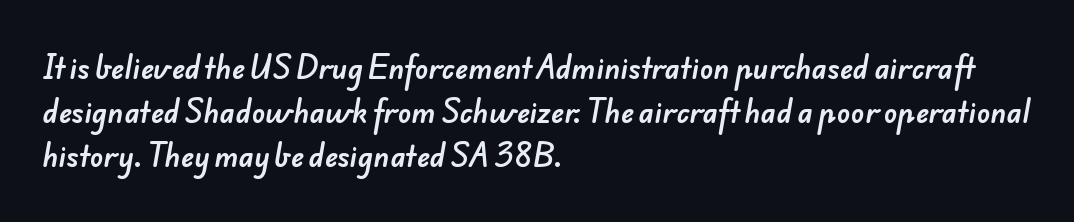
In terms of leading, this rendering sits right in the middle. Left-aligned paragraph, ragged on the right. Check where the strokes stop: nothing finishes them off — pure sans. Underline: absent. Is this a fixed-width face? No — the glyphs have proportional, varying widths.
